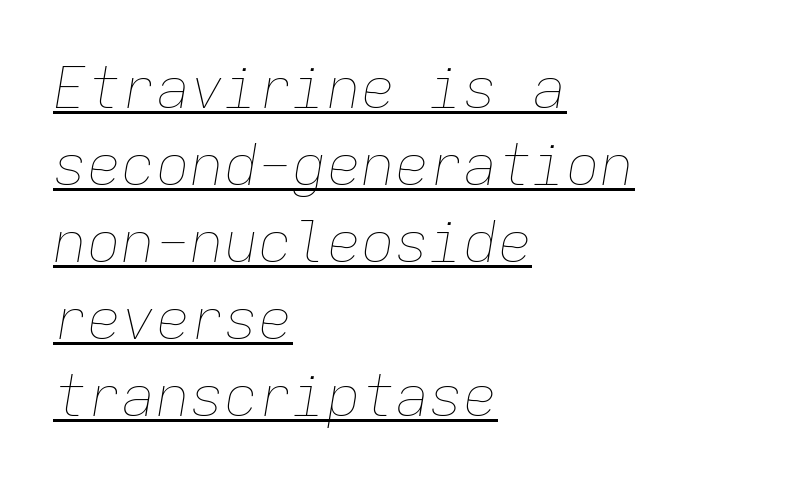
Q: Is the text bold? A: No.
Q: Is the text italic (slanted)? A: Yes, it leans right by about 9 degrees.
Q: Is the text underlined? A: Yes.
Q: How is the paragraph aligned? A: Left-aligned.
Q: Is the spacing between letters normal or unusually wide? A: Normal.
Q: Is the spacing between lines tight, normal or loose? A: Normal.
Q: Width (condensed, normal, or wide)? A: Normal.
Q: Stroke contrast? A: Low.
Q: x-height? A: Medium.
Q: Monospaced? A: Yes.
